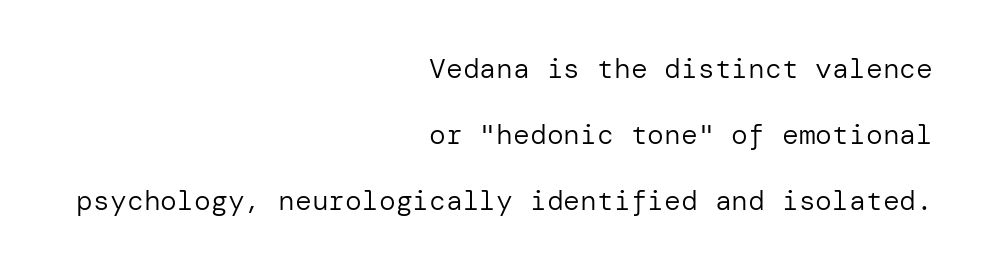
{"serif": "no", "italic": "no", "bold": "no", "weight": "regular", "width": "normal", "stroke_contrast": "low", "x_height": "medium", "underline": "no", "align": "right", "line_spacing": "loose", "line_spacing_ratio": 2.35, "letter_spacing": "normal", "letter_spacing_em": 0.0, "glyph_px": 28}
